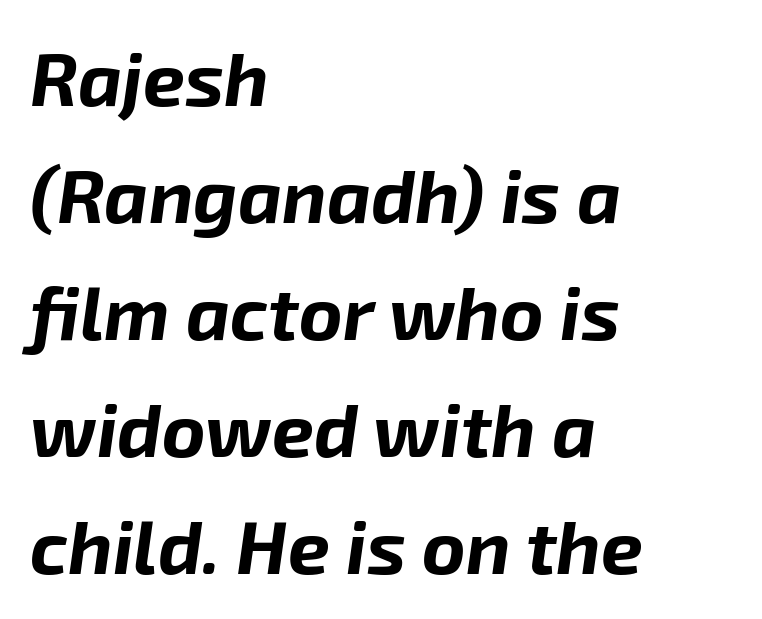
{"italic": "yes", "lean": "right", "slant_degrees": 8, "bold": "yes", "weight": "bold", "width": "normal", "stroke_contrast": "low", "x_height": "medium", "monospaced": "no", "underline": "no", "align": "left", "line_spacing": "normal", "line_spacing_ratio": 1.56, "letter_spacing": "normal", "letter_spacing_em": 0.0, "glyph_px": 75}
